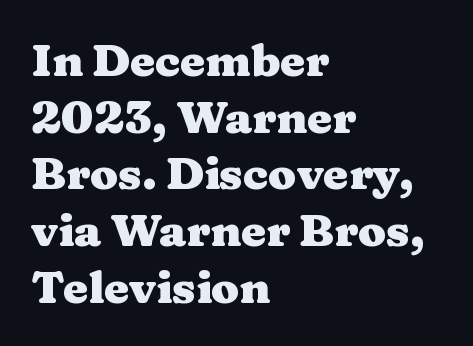
{"serif": "yes", "italic": "no", "bold": "yes", "weight": "heavy", "width": "wide", "stroke_contrast": "medium", "x_height": "medium", "monospaced": "no", "underline": "no", "align": "left", "line_spacing": "normal", "line_spacing_ratio": 1.26, "letter_spacing": "normal", "letter_spacing_em": 0.0, "glyph_px": 45}
